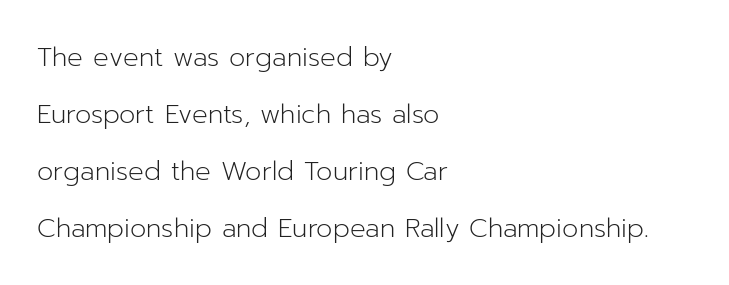
{"italic": "no", "bold": "no", "underline": "no", "align": "left", "line_spacing": "loose", "line_spacing_ratio": 2.19, "letter_spacing": "normal", "letter_spacing_em": 0.0, "glyph_px": 26}
